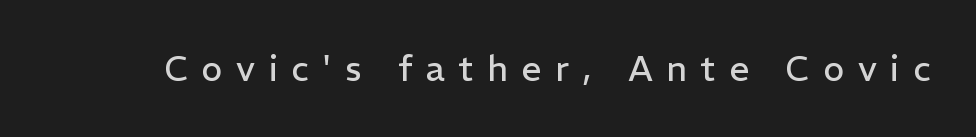
Q: Is the text bold? A: No.
Q: Is the text italic (slanted)? A: No, it is upright.
Q: Is the typeface a serif or a sans-serif typeface? A: Sans-serif.
Q: Is the text underlined? A: No.
Q: Is the spacing between letters normal or unusually wide? A: Unusually wide.
Q: Width (condensed, normal, or wide)? A: Normal.
Q: Stroke contrast? A: Low.
Q: x-height? A: Medium.
Q: Monospaced? A: No.
